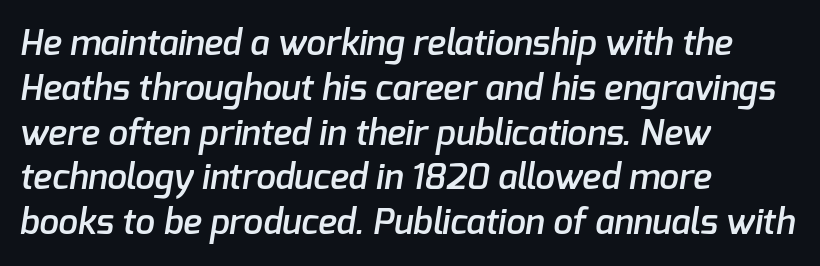
No extra tracking has been applied to these lines. Does the copy run flush right? No — it runs flush left. Regular leading. The face used here is proportionally spaced, like ordinary book or web type.
